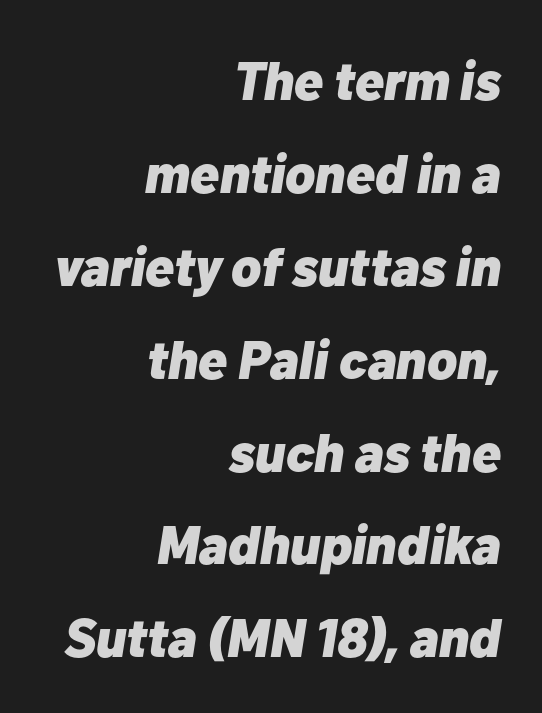
Thick stems and heavy bowls — unmistakably bold. Varying glyph widths throughout — classic text-font behaviour. Beneath every word, the page is bare. The letters sit at their default tracking, neither squeezed nor spread.
